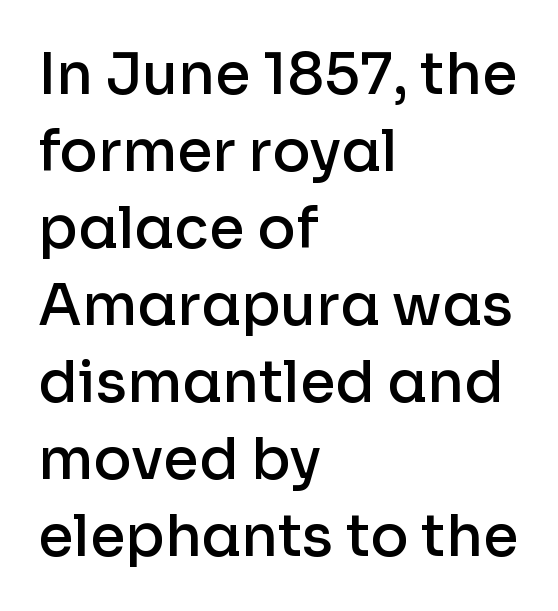
The image shows 57 px semibold sans-serif type, upright; set left-aligned, normal line spacing (1.35x), normal letter spacing, not underlined; low stroke contrast and a medium x-height.
